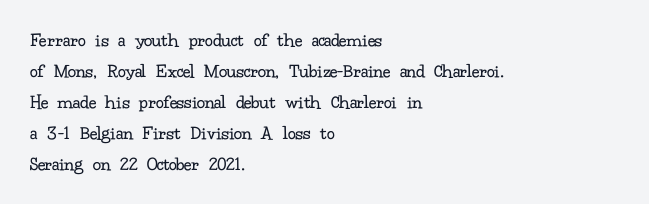
The face looks like a standard text weight, possibly lighter. The type is set solid horizontally, with unmodified tracking. The lettering stays uniformly vertical, giving the passage a roman look. Leading: standard. Casual observation: everything's shoved over to the left.
